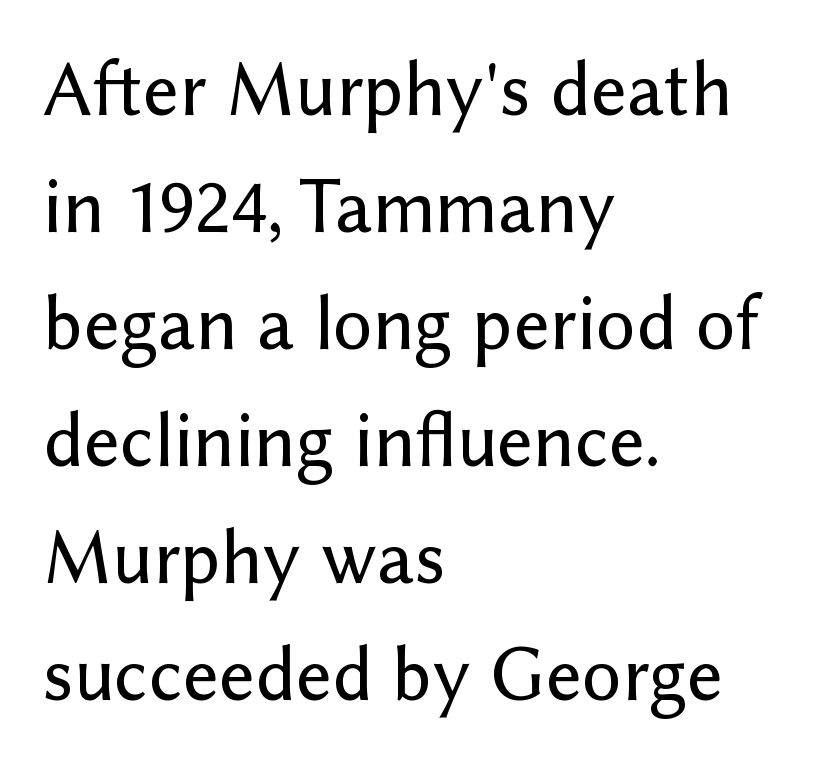
{"serif": "no", "italic": "no", "width": "normal", "stroke_contrast": "low", "x_height": "medium", "monospaced": "no", "underline": "no", "align": "left", "line_spacing": "normal", "line_spacing_ratio": 1.5, "letter_spacing": "normal", "letter_spacing_em": 0.0, "glyph_px": 78}
